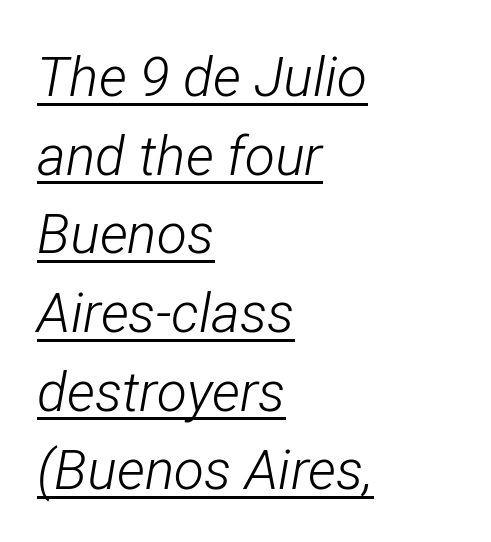
Q: Is the text bold? A: No.
Q: Is the text italic (slanted)? A: Yes, it leans right by about 12 degrees.
Q: Is the text underlined? A: Yes.
Q: How is the paragraph aligned? A: Left-aligned.
Q: Is the spacing between letters normal or unusually wide? A: Normal.
Q: Is the spacing between lines tight, normal or loose? A: Normal.
Q: Width (condensed, normal, or wide)? A: Condensed.
Q: Stroke contrast? A: Low.
Q: x-height? A: Medium.
Q: Monospaced? A: No.
